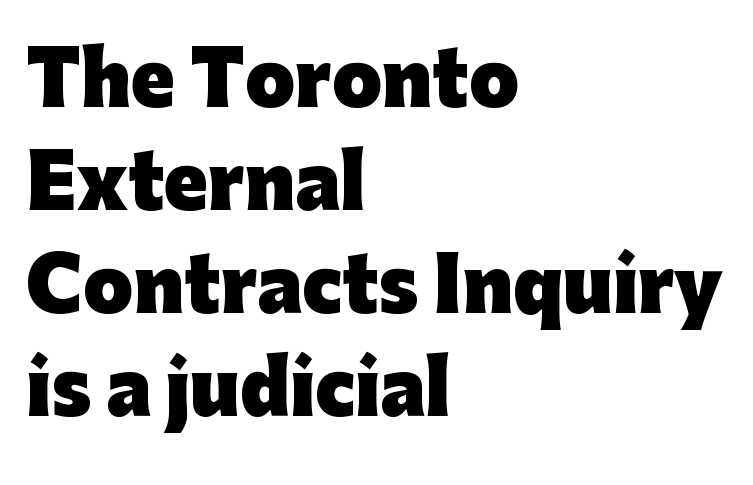
The lines sit at an ordinary, default distance from one another. Nobody touched the tracking dial on this one. Spacing verdict: proportional, widths tailored to each character. Regarding serifs, this sample does without them.
